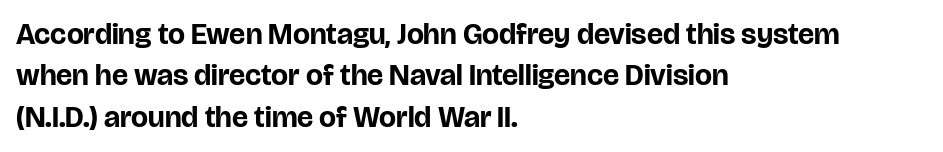
This is roman type, the default non-slanted kind. The line texture is even and compact thanks to regular tracking. If you measured baseline to baseline, you'd find a middling distance. Is the type bold? Yes — the strokes are clearly thick and heavy.
